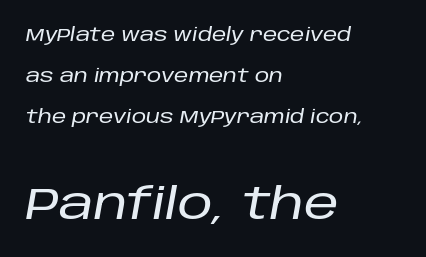
The image shows 44 px text type, italic (leaning right); set left-aligned, loose line spacing (2.28x), normal letter spacing, not underlined; the second (bottom) block is 2.44x larger; low stroke contrast and a large x-height.
